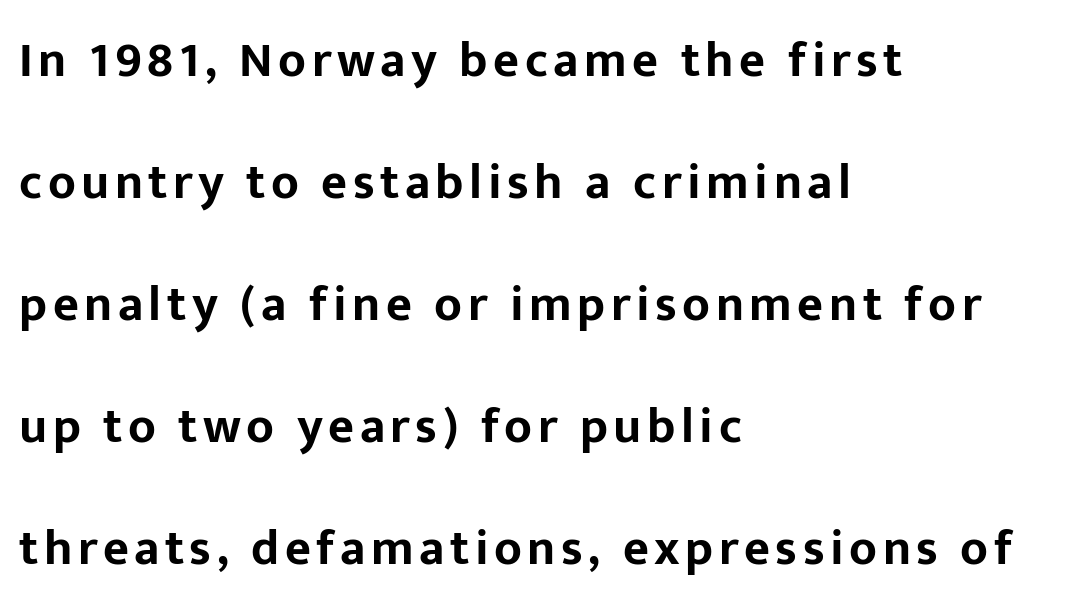
{"serif": "no", "italic": "no", "bold": "yes", "weight": "bold", "width": "normal", "stroke_contrast": "low", "x_height": "medium", "monospaced": "no", "underline": "no", "align": "left", "line_spacing": "loose", "line_spacing_ratio": 2.44, "glyph_px": 50}
